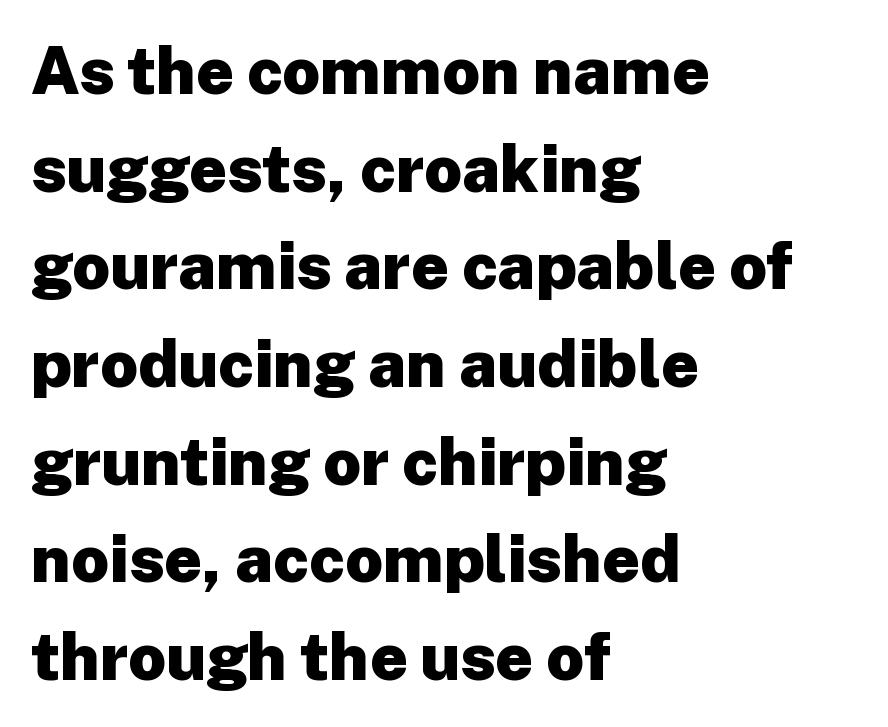
{"serif": "no", "italic": "no", "bold": "yes", "weight": "heavy", "width": "normal", "stroke_contrast": "low", "x_height": "medium", "monospaced": "no", "underline": "no", "align": "left", "line_spacing": "normal", "line_spacing_ratio": 1.48, "letter_spacing": "normal", "letter_spacing_em": 0.0, "glyph_px": 66}
